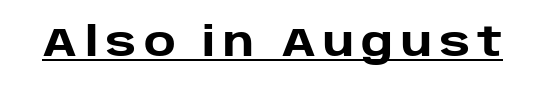
This is the regular roman posture of the typeface. In designer terms, the underline attribute is active on this setting. How heavy is the stroke? Heavy — this is a bold. Is this a fixed-width face? No — the glyphs have proportional, varying widths. Observe the absence of serifs on each vertical stroke in this sample.
